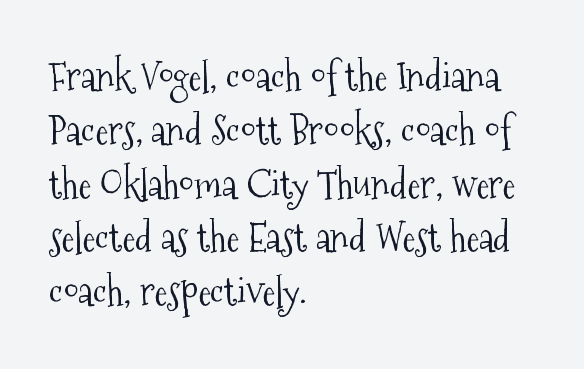
The image shows 39 px light, condensed serif type, upright; set left-aligned, normal line spacing (1.38x), normal letter spacing, not underlined; medium stroke contrast and a medium x-height.
